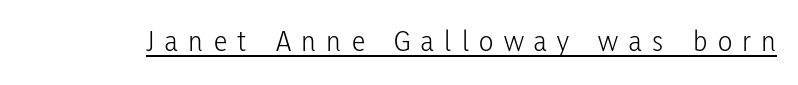
Honestly, the letter spacing is so wide it's the main thing you notice. The typeface has the unassuming heft of standard copy or less. Ascenders rise straight up at ninety degrees. You can tell from the bare stems that sans-serif type was used.
